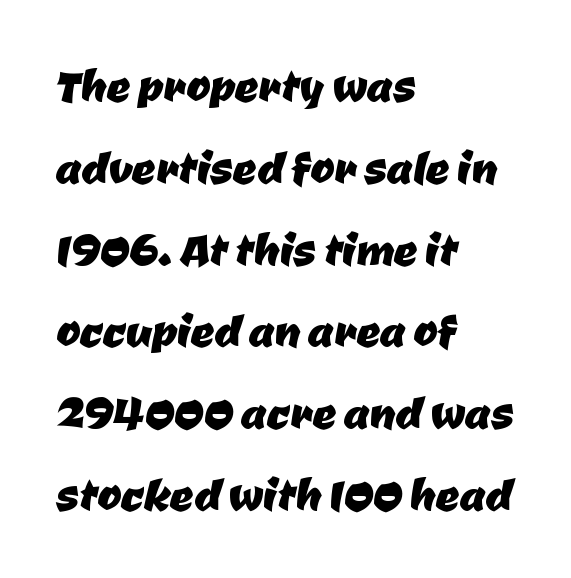
The image shows 58 px sans-serif type; set left-aligned, normal line spacing (1.41x), normal letter spacing, not underlined; low stroke contrast and a medium x-height.
